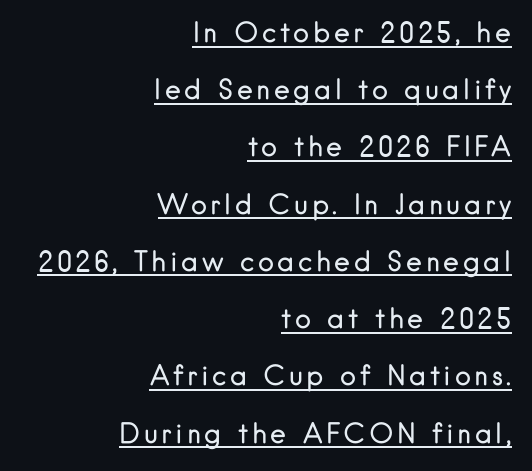
The image shows 27 px text type, upright; set right-aligned, loose line spacing (2.12x), underlined.
